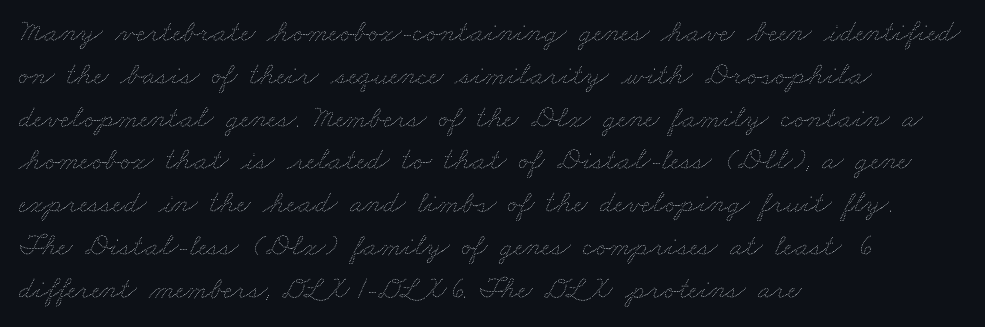
The image shows 31 px thin, wide type; set left-aligned, normal line spacing (1.38x), normal letter spacing, not underlined; medium stroke contrast and a small x-height.
